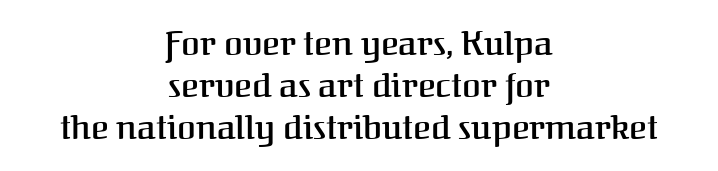
A typesetter would call this zero additional tracking. The paragraph has two soft edges and a firm central axis. Does the weight exceed regular? Yes, but only to semibold. You can tell it's not italic because the verticals are truly vertical. The rendering uses natural spacing where letterforms have individual widths.
